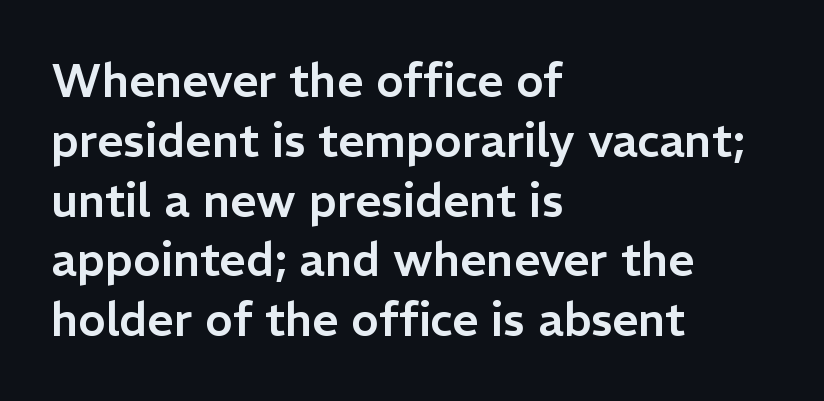
{"serif": "no", "italic": "no", "width": "normal", "stroke_contrast": "low", "x_height": "medium", "monospaced": "no", "underline": "no", "align": "left", "line_spacing": "normal", "line_spacing_ratio": 1.3, "letter_spacing": "normal", "letter_spacing_em": 0.0, "glyph_px": 46}
